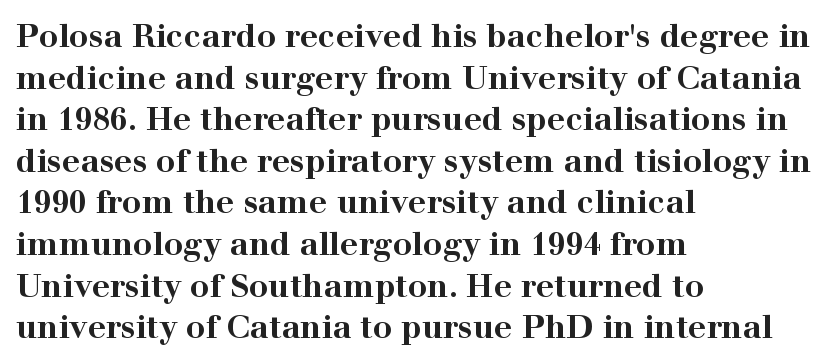
{"serif": "yes", "italic": "no", "bold": "yes", "weight": "bold", "width": "wide", "stroke_contrast": "high", "x_height": "medium", "monospaced": "no", "underline": "no", "align": "left", "line_spacing": "normal", "line_spacing_ratio": 1.3, "letter_spacing": "normal", "letter_spacing_em": 0.0, "glyph_px": 32}
